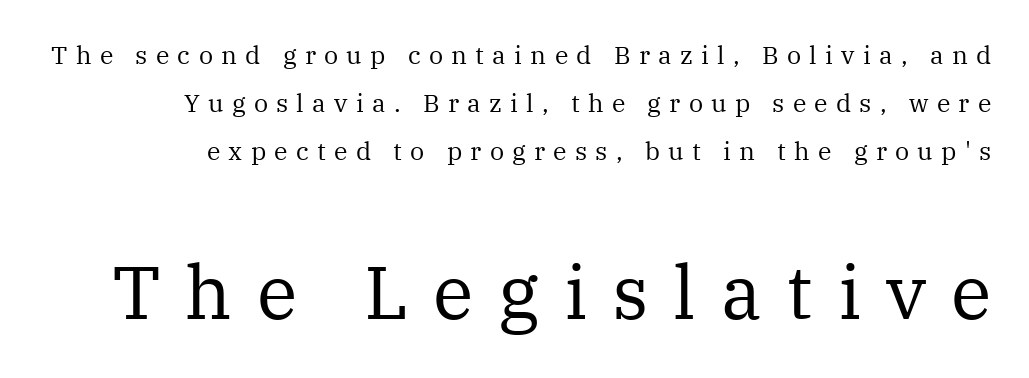
The rendering uses natural spacing where letterforms have individual widths. What's the leading like? Stretched, with rows far apart. The rendering shows small feet on the letterforms — a serif design. The compositor pushed each line to the right boundary. In terms of letterspacing, this is a distinctly airy, spread setting.
